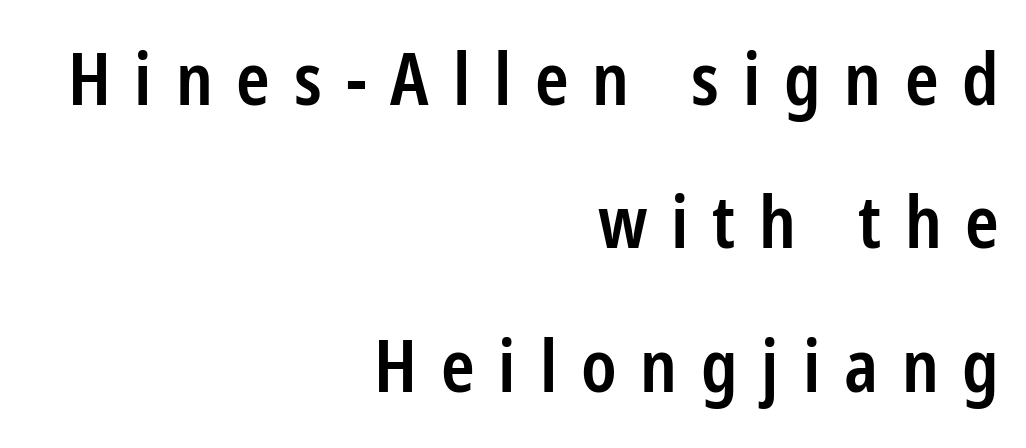
The image shows 72 px semibold, condensed sans-serif type, upright; set right-aligned, loose line spacing (1.99x), unusually wide letter spacing (+0.33 em), not underlined; low stroke contrast and a medium x-height.
